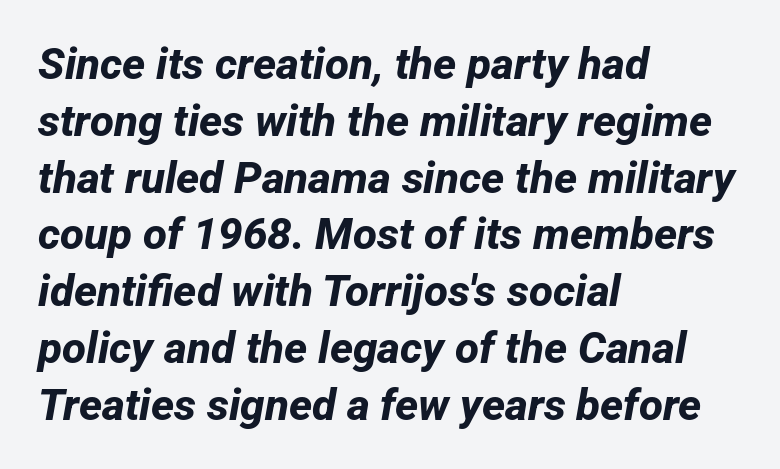
The image shows 44 px bold sans-serif type; set left-aligned, normal line spacing (1.29x), normal letter spacing, not underlined; low stroke contrast and a medium x-height.
